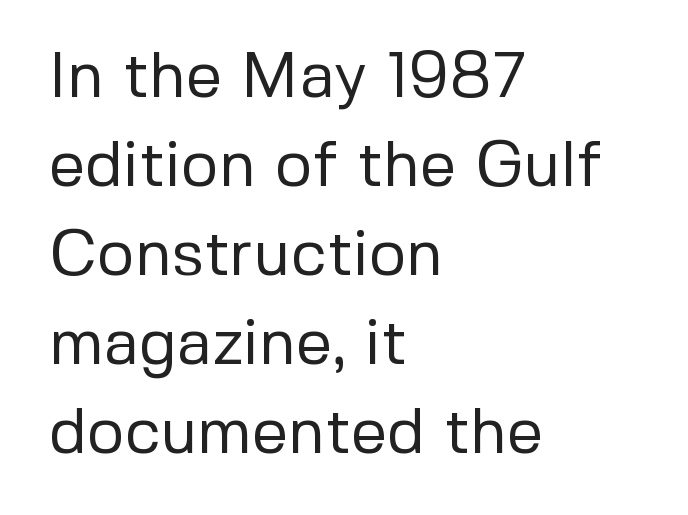
Whoever set this chose a conventional vertical rhythm. Designer's note — italics off, roman on. No word sits above an underline. Regarding serifs, this sample does without them.
